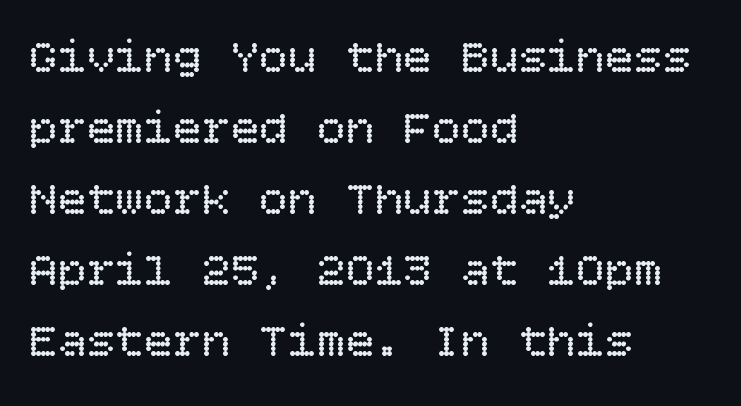
The image shows 48 px regular-weight type, upright; set left-aligned, normal line spacing (1.48x), normal letter spacing, not underlined; low stroke contrast and a large x-height.
